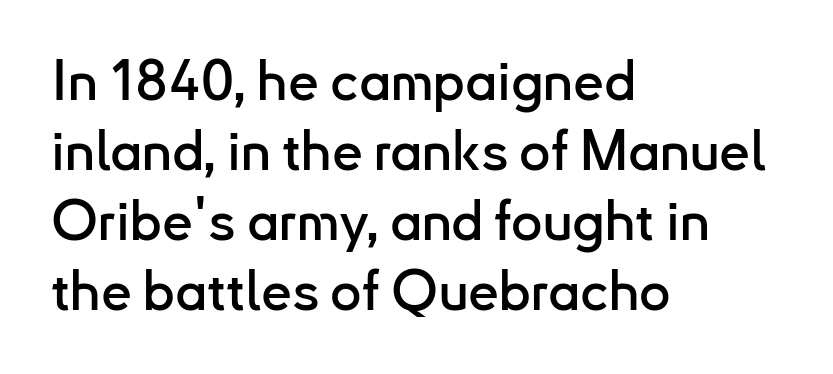
The image shows 55 px sans-serif type, upright; set left-aligned, normal line spacing (1.27x), normal letter spacing, not underlined; low stroke contrast and a small x-height.
